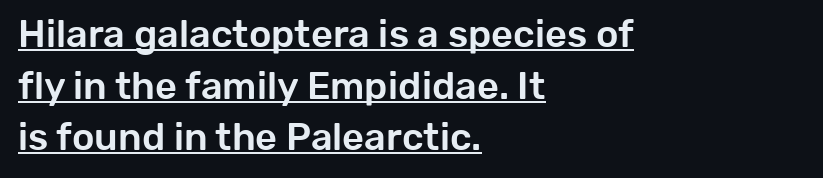
{"serif": "no", "italic": "no", "width": "normal", "stroke_contrast": "low", "x_height": "medium", "monospaced": "no", "underline": "yes", "align": "left", "line_spacing": "normal", "line_spacing_ratio": 1.36, "letter_spacing": "normal", "letter_spacing_em": 0.0, "glyph_px": 38}
